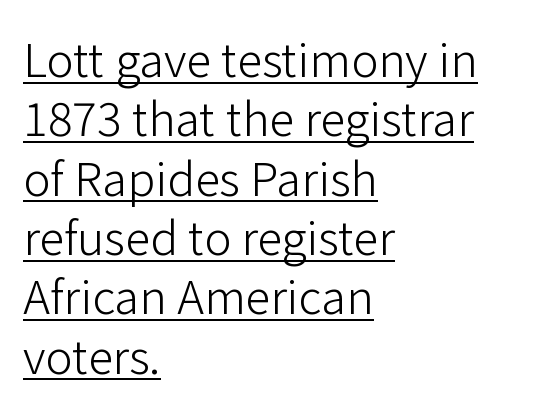
Line beginnings align vertically; line endings do not. Characters remain perfectly vertical along every line. Leading: standard. The face used here is rendered with its standard letterfit. Is the type heavy? It reads as light-to-regular instead.
